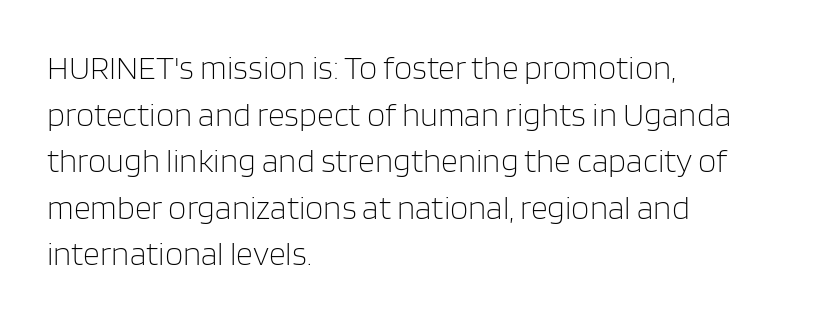
The image shows 33 px light sans-serif type, upright; set left-aligned, normal line spacing (1.41x), normal letter spacing, not underlined; low stroke contrast and a large x-height.
